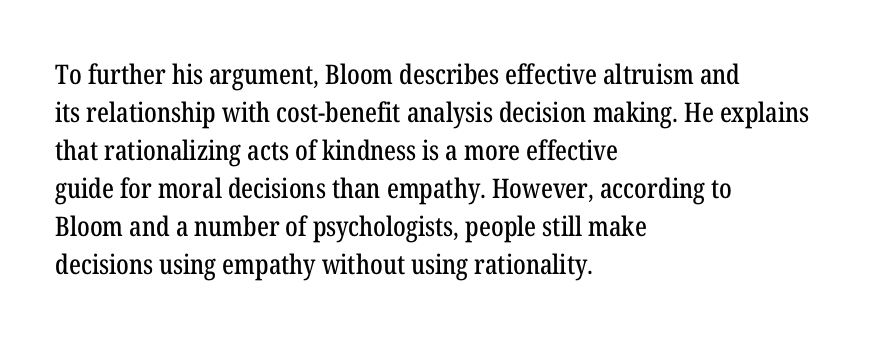
The image shows 27 px text type, upright; set left-aligned, normal line spacing (1.41x), normal letter spacing, not underlined.
